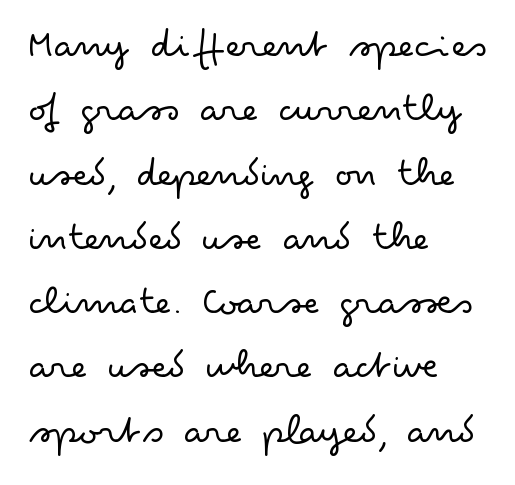
Q: Is the text bold? A: No.
Q: Is the text italic (slanted)? A: No, it is upright.
Q: Is the typeface a serif or a sans-serif typeface? A: Sans-serif.
Q: Is the text underlined? A: No.
Q: How is the paragraph aligned? A: Left-aligned.
Q: Is the spacing between letters normal or unusually wide? A: Normal.
Q: Is the spacing between lines tight, normal or loose? A: Normal.
Q: Width (condensed, normal, or wide)? A: Wide.
Q: Stroke contrast? A: Low.
Q: x-height? A: Small.
Q: Monospaced? A: No.
